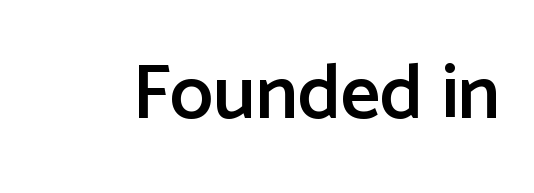
Q: Is the text bold? A: Semi-bold.
Q: Is the text italic (slanted)? A: No, it is upright.
Q: Is the typeface a serif or a sans-serif typeface? A: Sans-serif.
Q: Is the text underlined? A: No.
Q: Is the spacing between letters normal or unusually wide? A: Normal.
Q: Width (condensed, normal, or wide)? A: Normal.
Q: Stroke contrast? A: Low.
Q: x-height? A: Medium.
Q: Monospaced? A: No.
